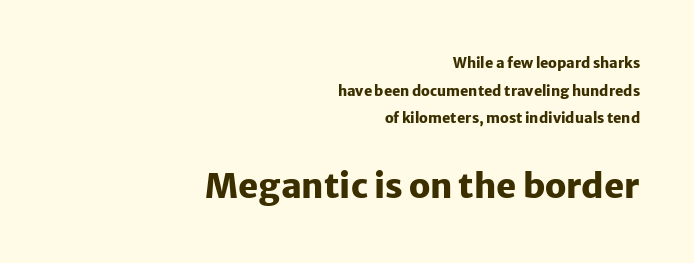
The image shows 34 px heavy sans-serif type, upright; set right-aligned, loose line spacing (1.98x), normal letter spacing, not underlined; the second (bottom) block is 2.43x larger; low stroke contrast and a medium x-height.
